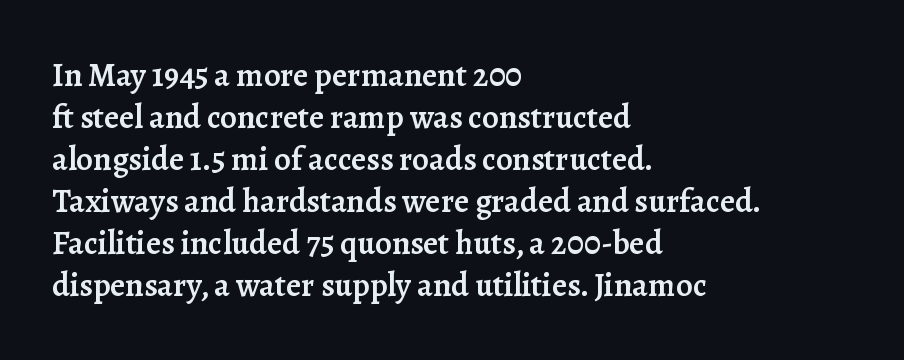
Is this a fixed-width face? No — the glyphs have proportional, varying widths. A roman cut, with each character standing at attention. Horizontal alignment here is leftward, the default for most running prose. Each new line begins a customary step beneath the previous one. Quick note: underline off.
